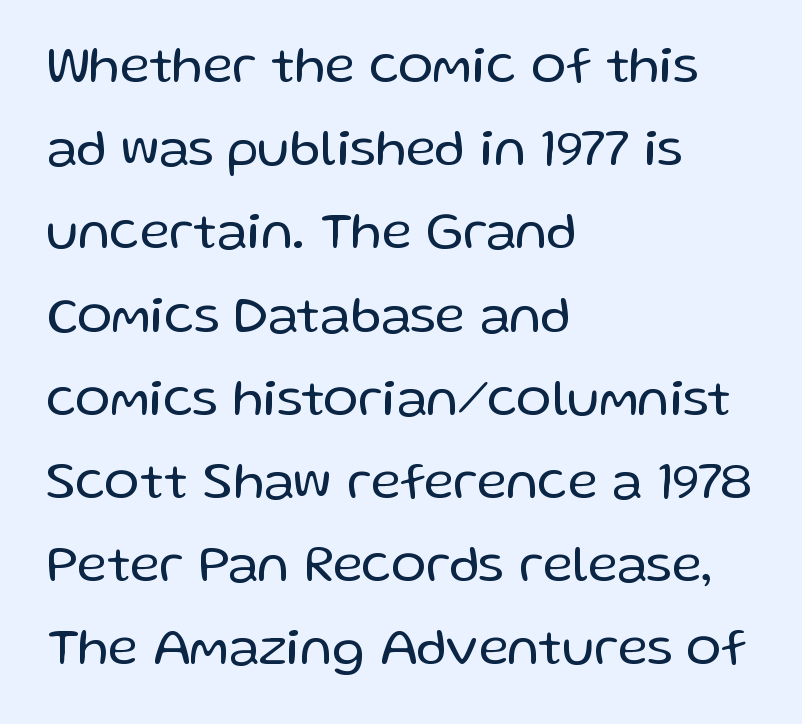
Q: Is the text bold? A: No.
Q: Is the text italic (slanted)? A: No, it is upright.
Q: Is the typeface a serif or a sans-serif typeface? A: Sans-serif.
Q: Is the text underlined? A: No.
Q: How is the paragraph aligned? A: Left-aligned.
Q: Is the spacing between letters normal or unusually wide? A: Normal.
Q: Is the spacing between lines tight, normal or loose? A: Normal.
Q: Width (condensed, normal, or wide)? A: Normal.
Q: Stroke contrast? A: Low.
Q: x-height? A: Medium.
Q: Monospaced? A: No.
